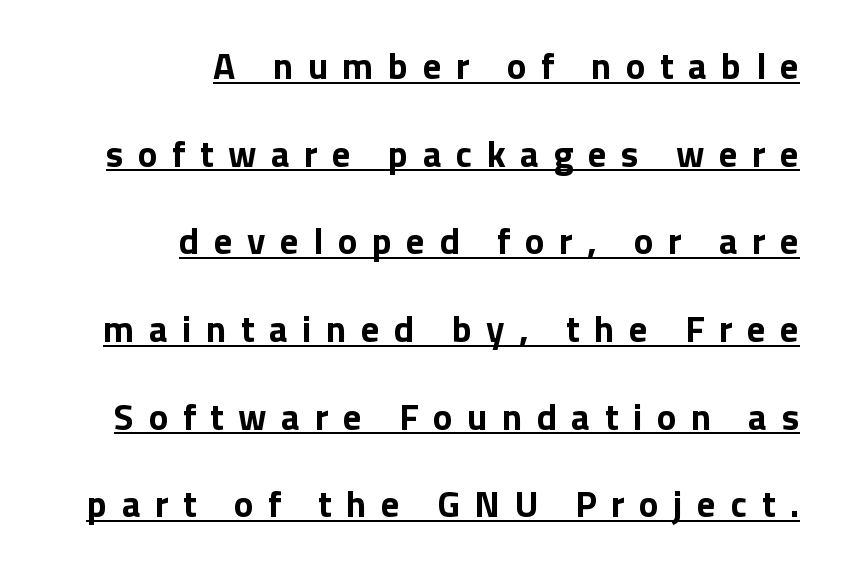
{"serif": "no", "italic": "no", "bold": "yes", "weight": "bold", "width": "normal", "stroke_contrast": "low", "x_height": "medium", "monospaced": "no", "underline": "yes", "align": "right", "line_spacing": "loose", "line_spacing_ratio": 2.37, "letter_spacing": "wide", "letter_spacing_em": 0.39, "glyph_px": 37}
